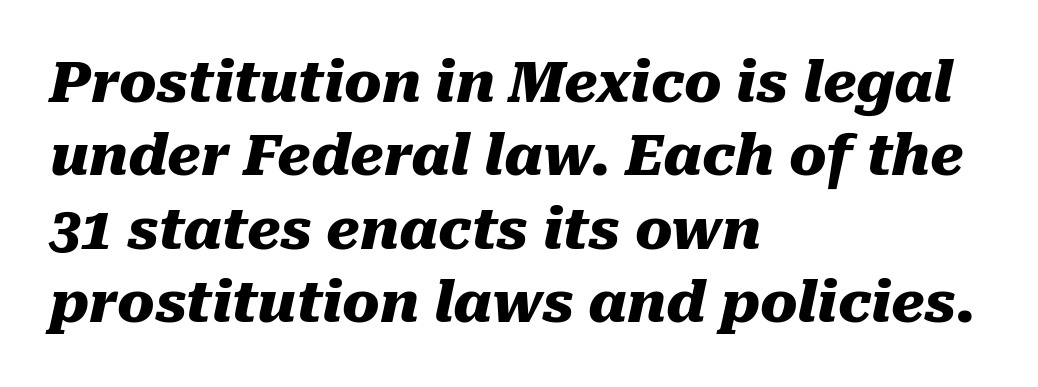
Q: Is the text bold? A: Yes.
Q: Is the text italic (slanted)? A: Yes, it leans right by about 10 degrees.
Q: Is the text underlined? A: No.
Q: How is the paragraph aligned? A: Left-aligned.
Q: Is the spacing between letters normal or unusually wide? A: Normal.
Q: Is the spacing between lines tight, normal or loose? A: Normal.
Q: Width (condensed, normal, or wide)? A: Normal.
Q: Stroke contrast? A: Medium.
Q: x-height? A: Medium.
Q: Monospaced? A: No.
